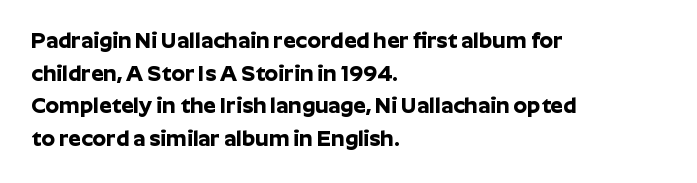
Q: Is the text bold? A: Yes.
Q: Is the text italic (slanted)? A: No, it is upright.
Q: Is the text underlined? A: No.
Q: How is the paragraph aligned? A: Left-aligned.
Q: Is the spacing between letters normal or unusually wide? A: Normal.
Q: Is the spacing between lines tight, normal or loose? A: Normal.
